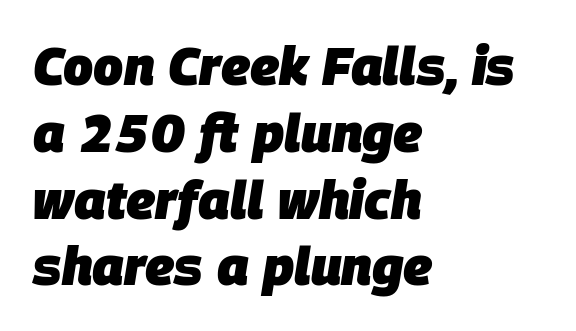
{"italic": "yes", "lean": "right", "slant_degrees": 9, "bold": "yes", "weight": "heavy", "width": "normal", "stroke_contrast": "low", "x_height": "large", "monospaced": "no", "underline": "no", "align": "left", "line_spacing": "normal", "line_spacing_ratio": 1.26, "letter_spacing": "normal", "letter_spacing_em": 0.0, "glyph_px": 53}
